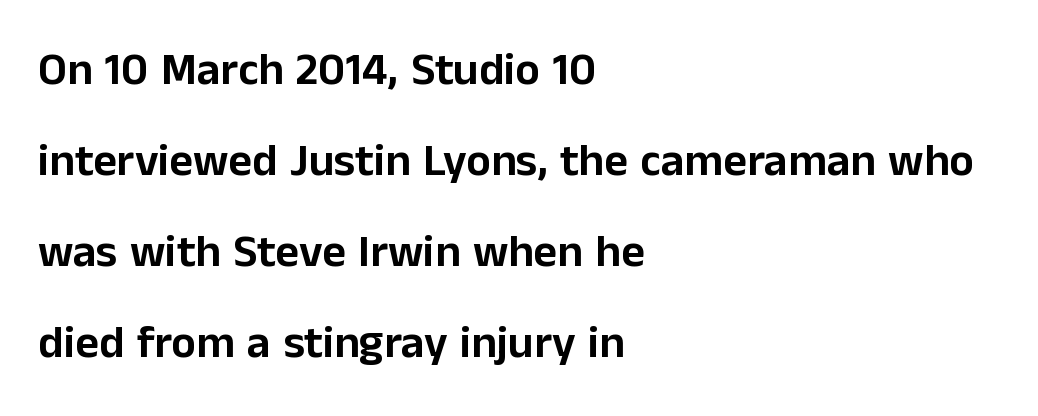
Q: Is the text italic (slanted)? A: No, it is upright.
Q: Is the typeface a serif or a sans-serif typeface? A: Sans-serif.
Q: Is the text underlined? A: No.
Q: How is the paragraph aligned? A: Left-aligned.
Q: Is the spacing between letters normal or unusually wide? A: Normal.
Q: Is the spacing between lines tight, normal or loose? A: Loose.
Q: Width (condensed, normal, or wide)? A: Normal.
Q: Stroke contrast? A: Low.
Q: x-height? A: Medium.
Q: Monospaced? A: No.
